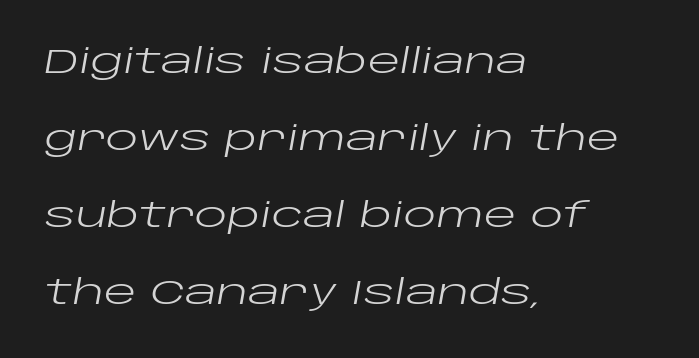
Q: Is the text bold? A: No.
Q: Is the text italic (slanted)? A: Yes, it leans right by about 10 degrees.
Q: Is the text underlined? A: No.
Q: How is the paragraph aligned? A: Left-aligned.
Q: Is the spacing between letters normal or unusually wide? A: Normal.
Q: Is the spacing between lines tight, normal or loose? A: Loose.
Q: Width (condensed, normal, or wide)? A: Wide.
Q: Stroke contrast? A: Low.
Q: x-height? A: Large.
Q: Monospaced? A: No.
